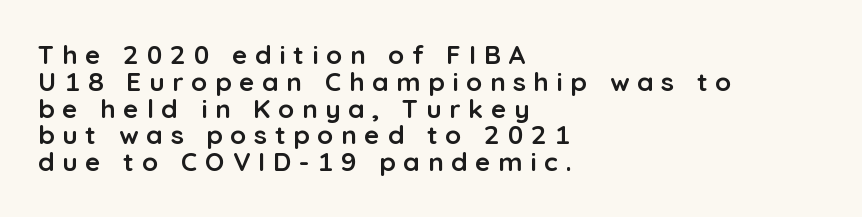
The image shows 26 px bold type, upright; set left-aligned, tight line spacing (1.03x), unusually wide letter spacing (+0.3 em), not underlined.
